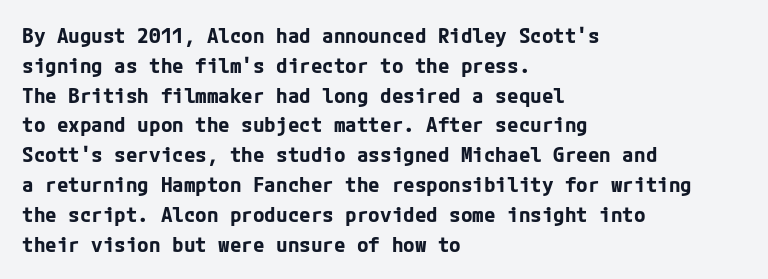
The image shows 21 px bold type, upright; set left-aligned, normal line spacing (1.42x), normal letter spacing, not underlined.
